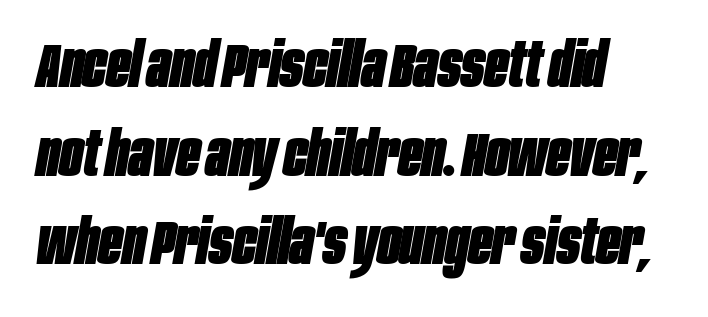
Q: Is the text bold? A: Yes.
Q: Is the text italic (slanted)? A: Yes, it leans right by about 10 degrees.
Q: Is the text underlined? A: No.
Q: How is the paragraph aligned? A: Left-aligned.
Q: Is the spacing between letters normal or unusually wide? A: Normal.
Q: Is the spacing between lines tight, normal or loose? A: Normal.
Q: Width (condensed, normal, or wide)? A: Condensed.
Q: Stroke contrast? A: Low.
Q: x-height? A: Large.
Q: Monospaced? A: No.
